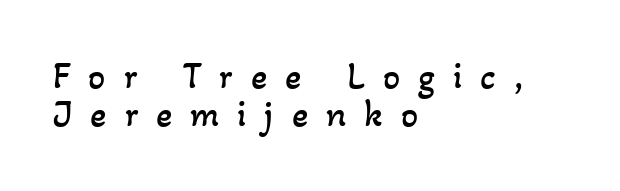
Stem width sits at or under what a default text font uses. Underline: absent. The letters advance in unequal steps, a hallmark of proportional type. Is the letter spacing exaggerated? Yes — the characters are pushed far apart. Vertical spacing — tight.
